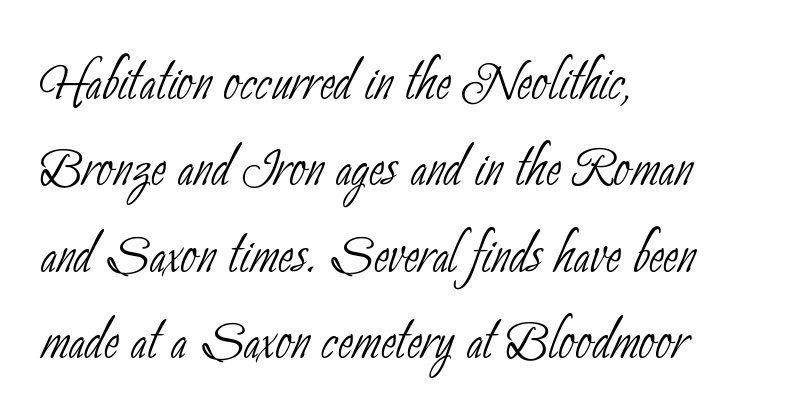
Q: Is the text bold? A: No.
Q: Is the typeface a serif or a sans-serif typeface? A: Sans-serif.
Q: Is the text underlined? A: No.
Q: How is the paragraph aligned? A: Left-aligned.
Q: Is the spacing between letters normal or unusually wide? A: Normal.
Q: Width (condensed, normal, or wide)? A: Condensed.
Q: Stroke contrast? A: Low.
Q: x-height? A: Small.
Q: Monospaced? A: No.
